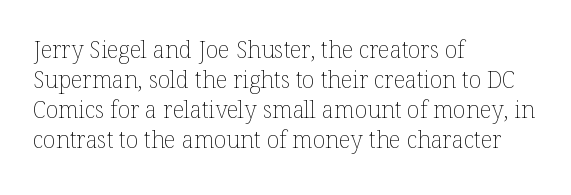
{"italic": "no", "bold": "no", "underline": "no", "align": "left", "line_spacing": "normal", "line_spacing_ratio": 1.31, "letter_spacing": "normal", "letter_spacing_em": 0.0, "glyph_px": 23}
